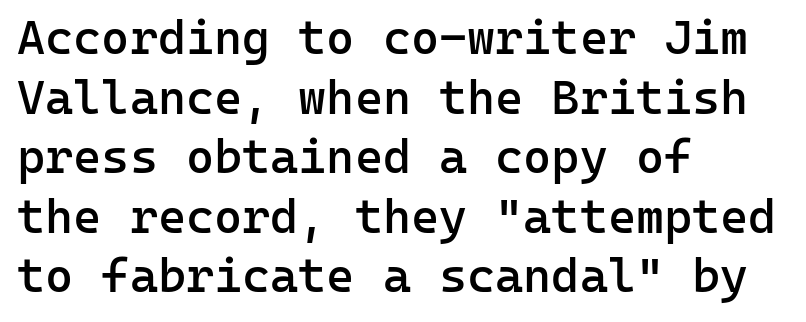
The image shows 48 px semibold sans-serif type, upright, monospaced; set left-aligned, line spacing 1.24x, normal letter spacing, not underlined; low stroke contrast and a medium x-height.
